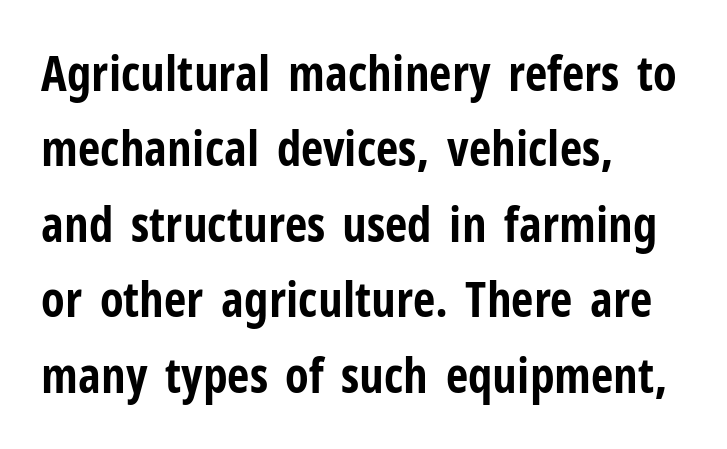
Q: Is the text bold? A: Yes.
Q: Is the text italic (slanted)? A: No, it is upright.
Q: Is the typeface a serif or a sans-serif typeface? A: Sans-serif.
Q: Is the text underlined? A: No.
Q: How is the paragraph aligned? A: Left-aligned.
Q: Is the spacing between letters normal or unusually wide? A: Normal.
Q: Is the spacing between lines tight, normal or loose? A: Normal.
Q: Width (condensed, normal, or wide)? A: Condensed.
Q: Stroke contrast? A: Low.
Q: x-height? A: Medium.
Q: Monospaced? A: No.
